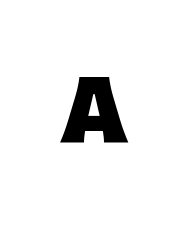
Q: Is the text bold? A: Yes.
Q: Is the text italic (slanted)? A: No, it is upright.
Q: Is the typeface a serif or a sans-serif typeface? A: Sans-serif.
Q: Is the text underlined? A: No.
Q: Is the spacing between letters normal or unusually wide? A: Unusually wide.
Q: Width (condensed, normal, or wide)? A: Normal.
Q: Stroke contrast? A: Low.
Q: x-height? A: Medium.
Q: Monospaced? A: No.
